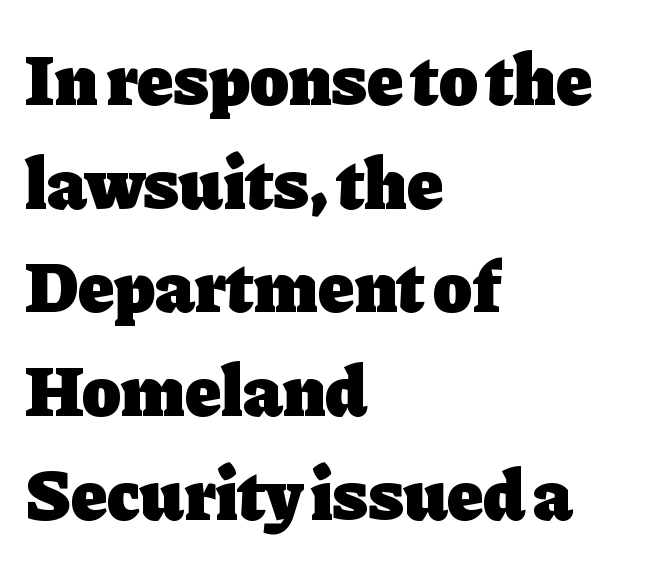
Q: Is the text bold? A: Yes.
Q: Is the text italic (slanted)? A: No, it is upright.
Q: Is the typeface a serif or a sans-serif typeface? A: Serif.
Q: Is the text underlined? A: No.
Q: How is the paragraph aligned? A: Left-aligned.
Q: Is the spacing between letters normal or unusually wide? A: Normal.
Q: Is the spacing between lines tight, normal or loose? A: Normal.
Q: Width (condensed, normal, or wide)? A: Normal.
Q: Stroke contrast? A: Low.
Q: x-height? A: Medium.
Q: Monospaced? A: No.
